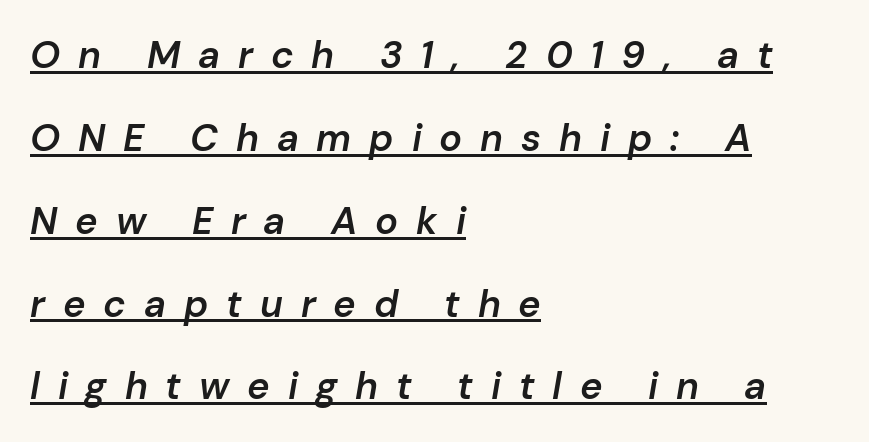
{"italic": "yes", "lean": "right", "slant_degrees": 10, "bold": "semi", "weight": "semibold", "width": "normal", "stroke_contrast": "low", "x_height": "medium", "monospaced": "no", "underline": "yes", "align": "left", "line_spacing": "loose", "line_spacing_ratio": 2.18, "letter_spacing": "wide", "letter_spacing_em": 0.47, "glyph_px": 38}
